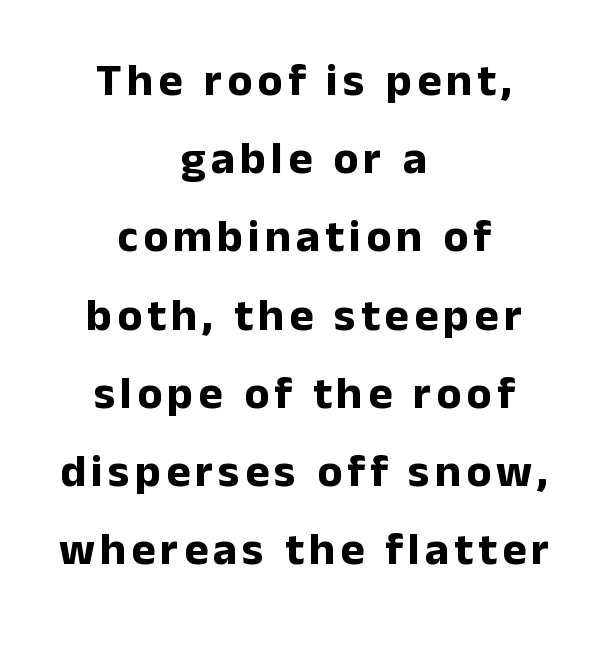
The image shows 46 px bold sans-serif type, upright; set centered, normal line spacing (1.7x), not underlined; low stroke contrast and a medium x-height.
